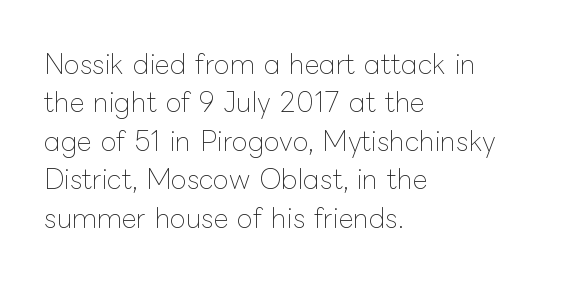
{"italic": "no", "bold": "no", "underline": "no", "align": "left", "line_spacing": "normal", "line_spacing_ratio": 1.48, "letter_spacing": "normal", "letter_spacing_em": 0.0, "glyph_px": 26}
